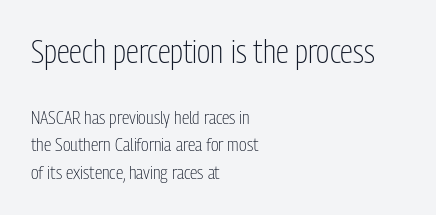
The image shows 33 px light, condensed sans-serif type, upright; set left-aligned, normal line spacing (1.44x), normal letter spacing, not underlined; the first (top) block is 1.74x larger; low stroke contrast and a medium x-height.
